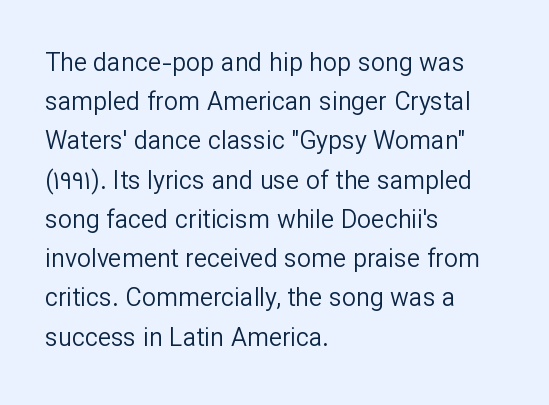
The image shows 25 px text type, upright; set left-aligned, normal line spacing (1.57x), normal letter spacing, not underlined.
